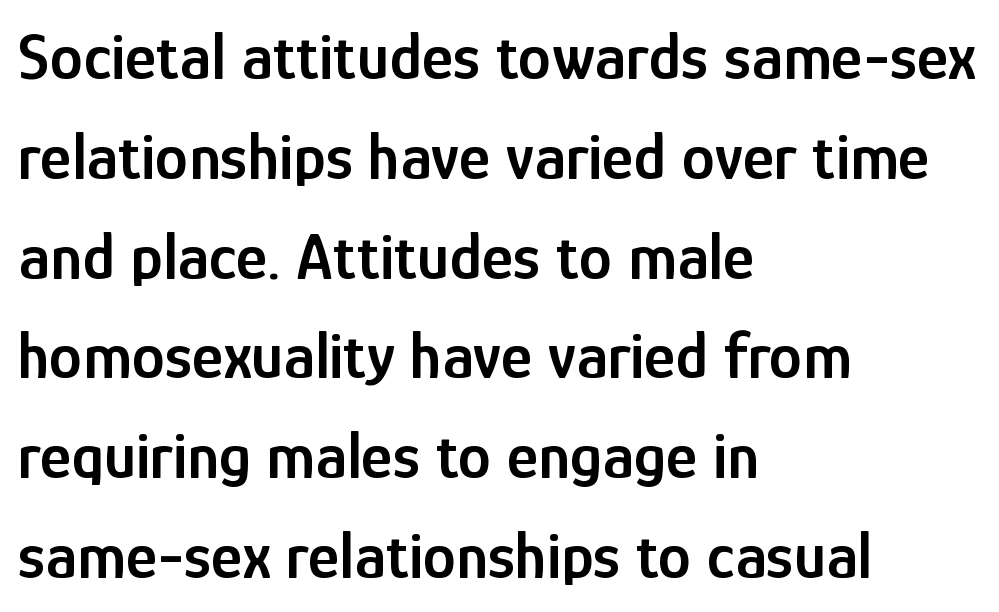
The image shows 67 px semibold, condensed sans-serif type, upright; set left-aligned, normal line spacing (1.49x), normal letter spacing, not underlined; low stroke contrast and a medium x-height.
